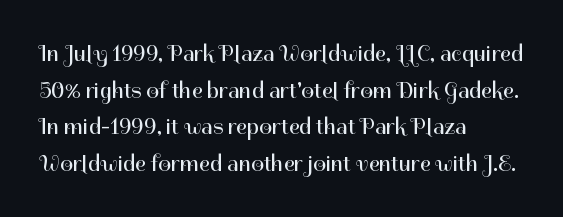
Notice how descenders clear the ascenders below comfortably — that's standard leading. Heft: none added — not bold. Posture: upright roman. The tracking reads as untouched default to a designer's eye. If you drew a ruler down the left edge, every line would touch it.
